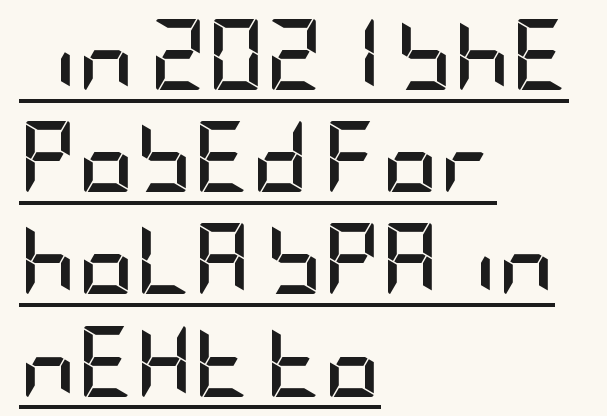
{"serif": "no", "italic": "no", "bold": "yes", "weight": "semibold", "width": "condensed", "stroke_contrast": "low", "x_height": "large", "underline": "yes", "align": "left", "line_spacing": "normal", "line_spacing_ratio": 1.44, "letter_spacing": "normal", "letter_spacing_em": 0.0, "glyph_px": 71}
